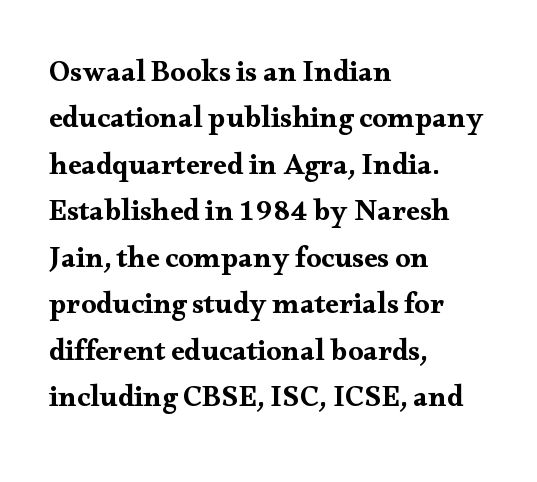
The image shows 30 px wide serif type, upright; set left-aligned, normal line spacing (1.55x), normal letter spacing, not underlined; medium stroke contrast and a small x-height.
